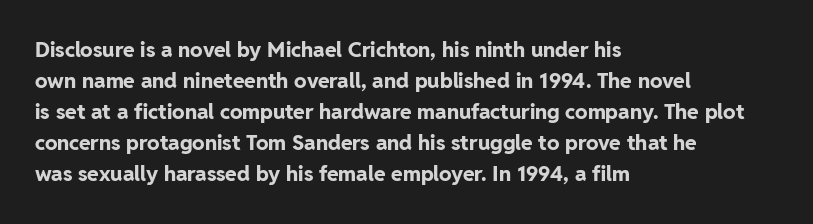
Q: Is the text bold? A: Yes.
Q: Is the text italic (slanted)? A: No, it is upright.
Q: Is the text underlined? A: No.
Q: How is the paragraph aligned? A: Left-aligned.
Q: Is the spacing between letters normal or unusually wide? A: Normal.
Q: Is the spacing between lines tight, normal or loose? A: Normal.
